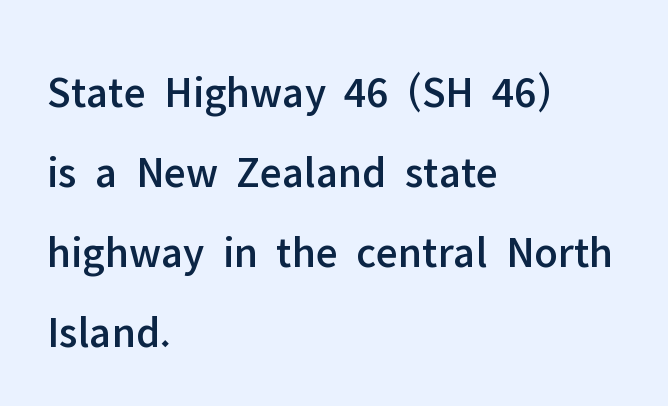
The image shows 45 px sans-serif type, upright; set left-aligned, line spacing 1.78x, normal letter spacing, not underlined; low stroke contrast and a medium x-height.
